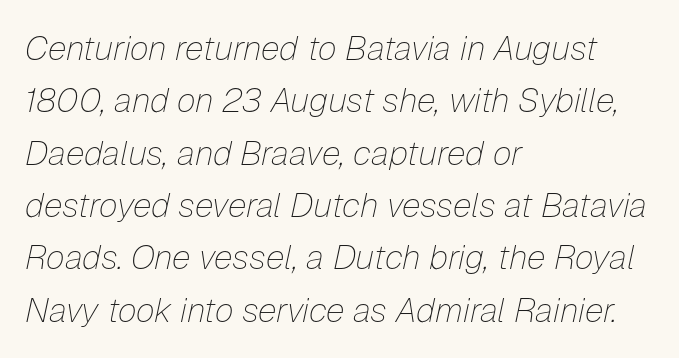
{"italic": "yes", "lean": "right", "slant_degrees": 12, "bold": "no", "weight": "thin", "width": "normal", "stroke_contrast": "low", "x_height": "medium", "monospaced": "no", "underline": "no", "align": "left", "line_spacing": "normal", "line_spacing_ratio": 1.54, "letter_spacing": "normal", "letter_spacing_em": 0.0, "glyph_px": 34}
